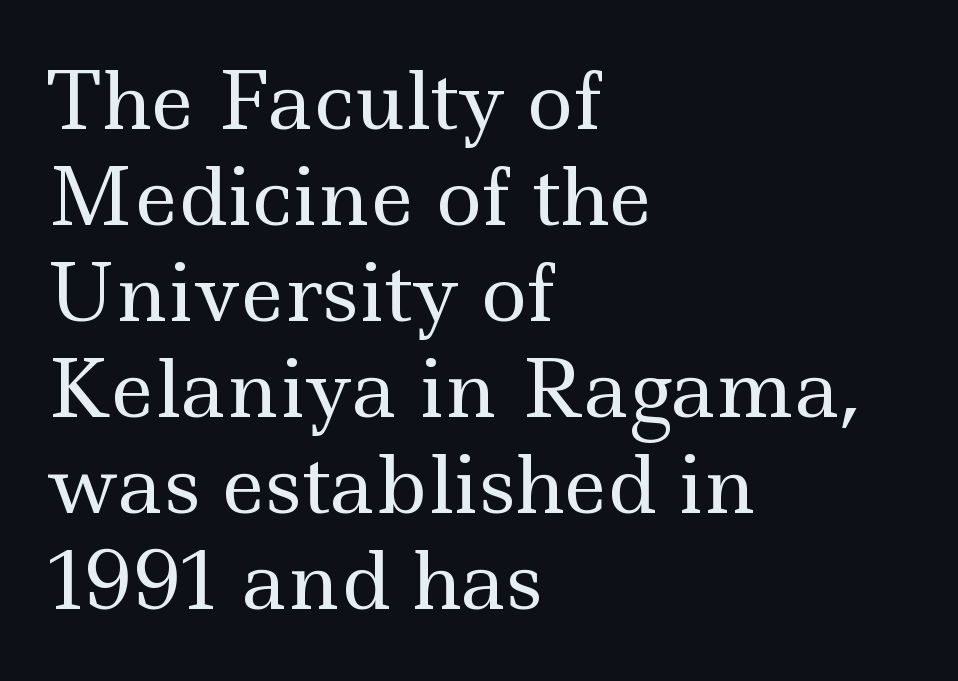
Q: Is the text bold? A: No.
Q: Is the text italic (slanted)? A: No, it is upright.
Q: Is the typeface a serif or a sans-serif typeface? A: Serif.
Q: Is the text underlined? A: No.
Q: How is the paragraph aligned? A: Left-aligned.
Q: Is the spacing between letters normal or unusually wide? A: Normal.
Q: Width (condensed, normal, or wide)? A: Wide.
Q: x-height? A: Small.
Q: Monospaced? A: No.
